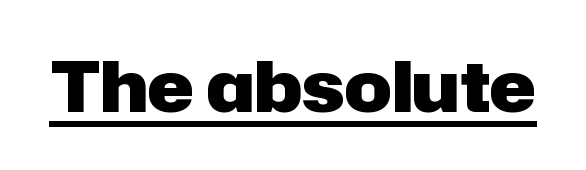
{"serif": "no", "italic": "no", "bold": "yes", "weight": "heavy", "width": "normal", "stroke_contrast": "low", "x_height": "medium", "monospaced": "no", "underline": "yes", "letter_spacing": "normal", "letter_spacing_em": 0.0, "glyph_px": 70}
